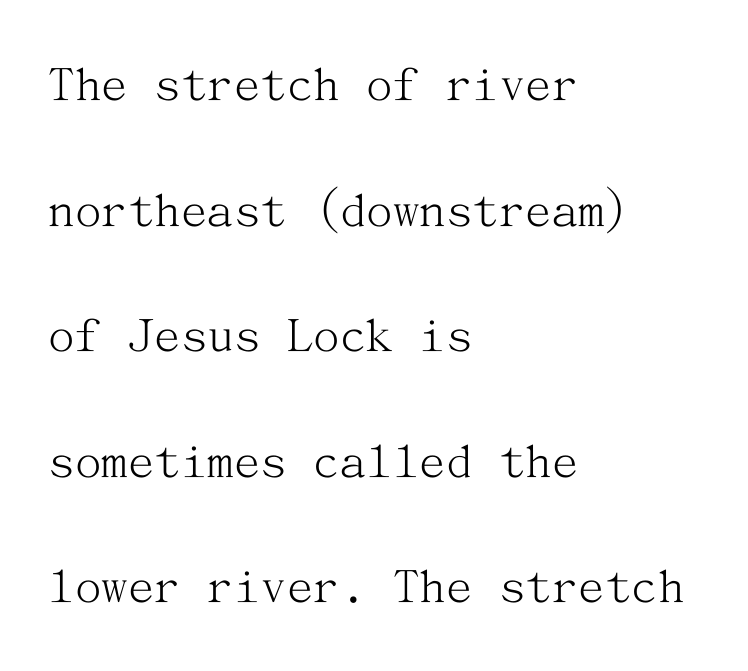
Q: Is the text bold? A: No.
Q: Is the text italic (slanted)? A: No, it is upright.
Q: Is the typeface a serif or a sans-serif typeface? A: Serif.
Q: Is the text underlined? A: No.
Q: How is the paragraph aligned? A: Left-aligned.
Q: Is the spacing between letters normal or unusually wide? A: Normal.
Q: Is the spacing between lines tight, normal or loose? A: Loose.
Q: Width (condensed, normal, or wide)? A: Normal.
Q: Stroke contrast? A: Medium.
Q: x-height? A: Medium.
